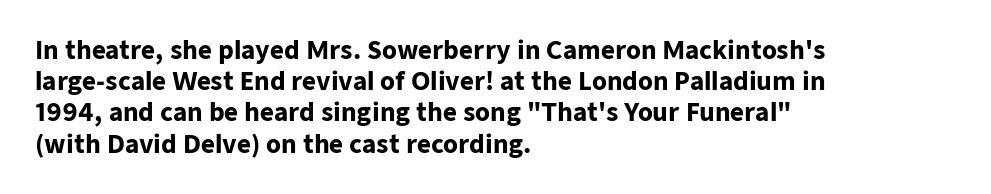
{"italic": "no", "bold": "yes", "underline": "no", "align": "left", "line_spacing": "normal", "line_spacing_ratio": 1.3, "letter_spacing": "normal", "letter_spacing_em": 0.0, "glyph_px": 24}
